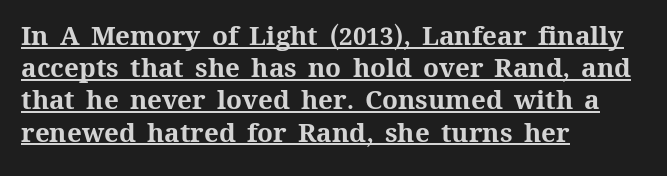
Q: Is the text bold? A: Yes.
Q: Is the text italic (slanted)? A: No, it is upright.
Q: Is the text underlined? A: Yes.
Q: How is the paragraph aligned? A: Left-aligned.
Q: Is the spacing between letters normal or unusually wide? A: Normal.
